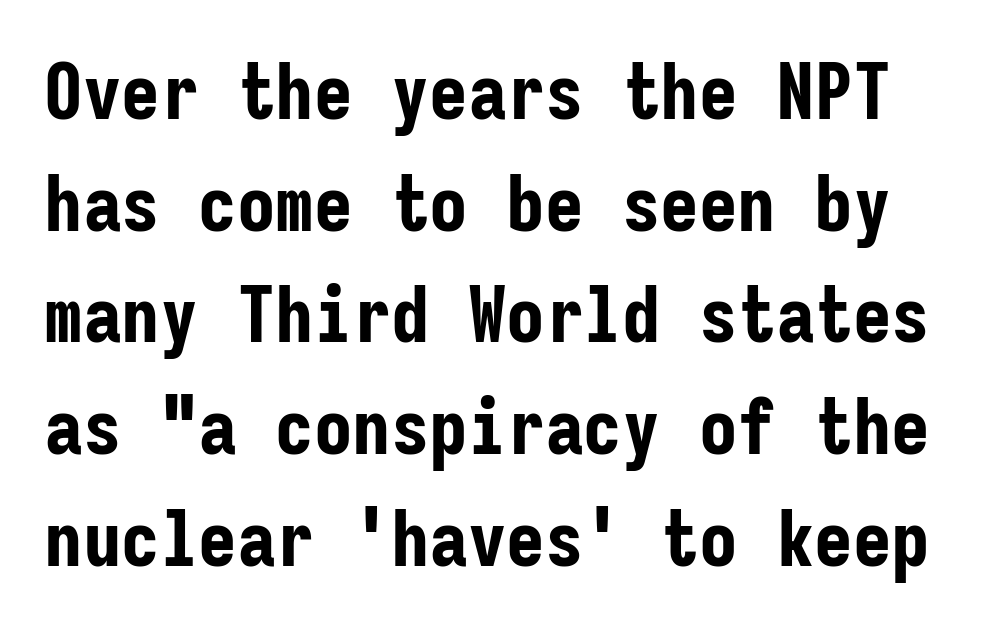
Grotesque or geometric, the face here clearly has no serifs. Letters rest on an invisible, unmarked baseline. Every stem runs plumb, perpendicular to the baseline. The letters march in equal steps, a hallmark of fixed-pitch type. The block of text has a typical density, with ordinary space between rows.
